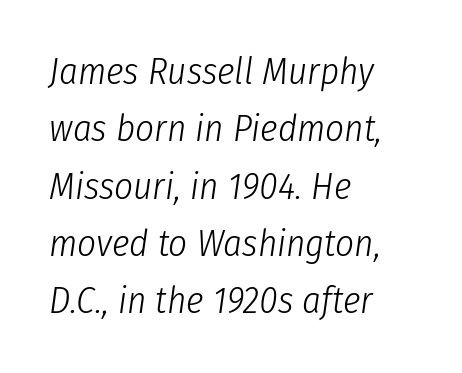
{"italic": "yes", "lean": "right", "slant_degrees": 8, "bold": "no", "weight": "light", "width": "condensed", "stroke_contrast": "low", "x_height": "medium", "monospaced": "no", "underline": "no", "align": "left", "line_spacing": "normal", "line_spacing_ratio": 1.55, "letter_spacing": "normal", "letter_spacing_em": 0.0, "glyph_px": 37}
